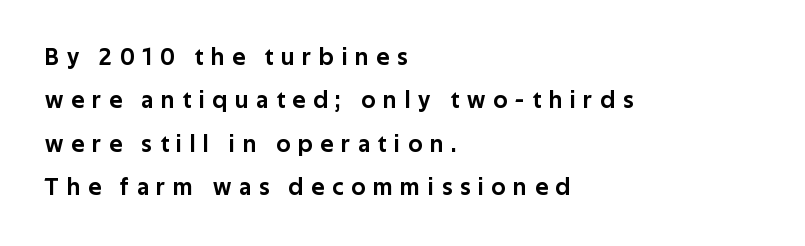
All the whitespace from short lines collects on the right. Spacing between characters has been opened up far beyond the box default. If you drew a line through each stem, it would be perfectly vertical. The zone under the glyphs is completely vacant.
